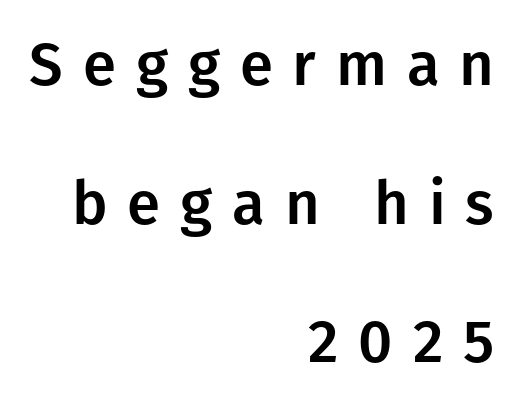
{"serif": "no", "italic": "no", "width": "normal", "stroke_contrast": "low", "x_height": "medium", "monospaced": "no", "underline": "no", "align": "right", "line_spacing": "loose", "line_spacing_ratio": 2.31, "letter_spacing": "wide", "letter_spacing_em": 0.33, "glyph_px": 60}
